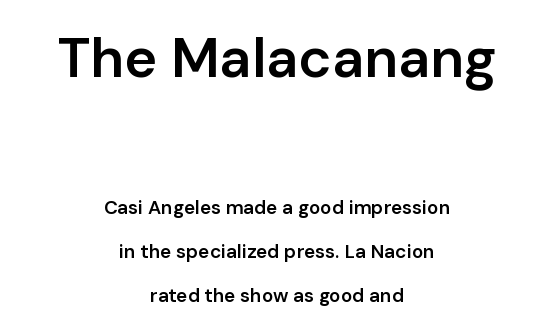
{"serif": "no", "italic": "no", "bold": "semi", "weight": "semibold", "width": "normal", "stroke_contrast": "low", "x_height": "medium", "monospaced": "no", "underline": "no", "align": "center", "line_spacing": "loose", "line_spacing_ratio": 2.31, "letter_spacing": "normal", "letter_spacing_em": 0.0, "larger_block": "first", "size_ratio": 2.95, "glyph_px": 56}
